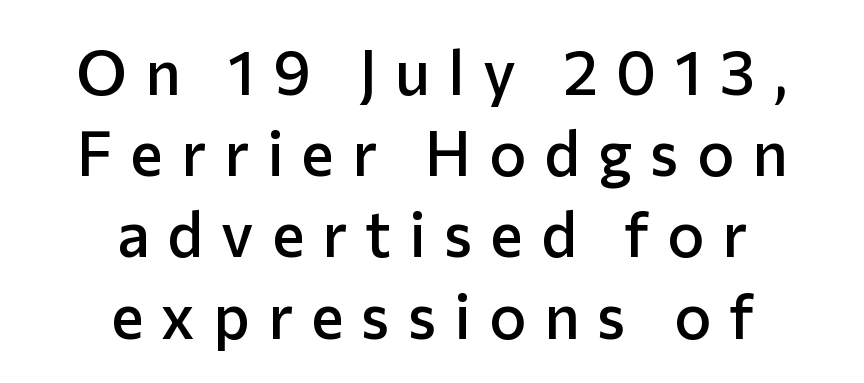
{"serif": "no", "italic": "no", "bold": "semi", "weight": "semibold", "width": "normal", "stroke_contrast": "low", "x_height": "medium", "monospaced": "no", "underline": "no", "align": "center", "line_spacing": "normal", "line_spacing_ratio": 1.31, "letter_spacing": "wide", "letter_spacing_em": 0.29, "glyph_px": 62}
